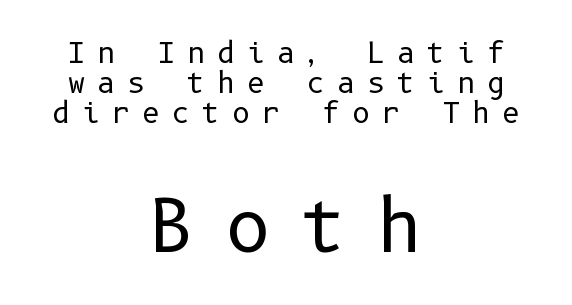
{"serif": "no", "italic": "no", "bold": "no", "weight": "regular", "width": "normal", "stroke_contrast": "low", "x_height": "medium", "underline": "no", "align": "center", "line_spacing": "tight", "line_spacing_ratio": 1.08, "letter_spacing": "wide", "letter_spacing_em": 0.42, "larger_block": "second", "size_ratio": 2.54, "glyph_px": 71}
